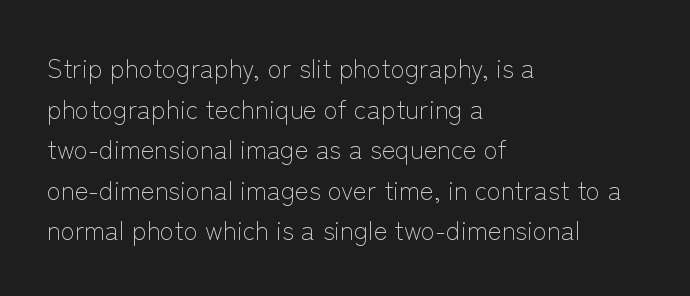
The image shows 26 px text type, upright; set left-aligned, normal line spacing (1.56x), normal letter spacing, not underlined.
